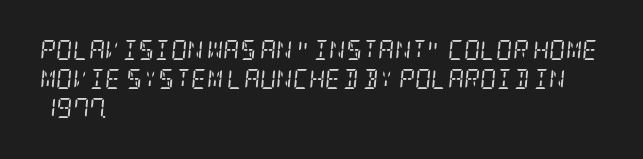
The image shows 20 px text type, italic (leaning right); set left-aligned, normal line spacing (1.46x), normal letter spacing, not underlined.
